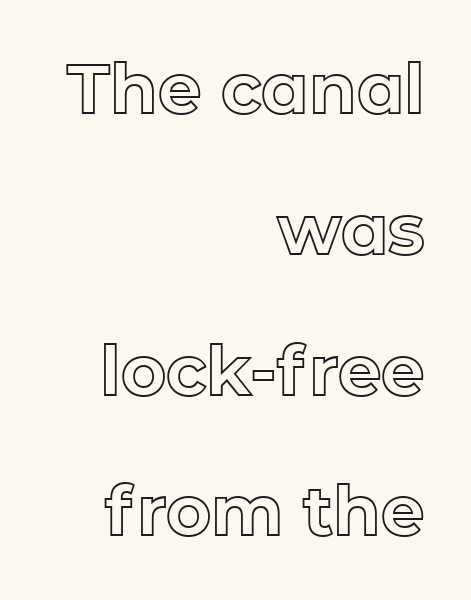
Q: Is the text italic (slanted)? A: No, it is upright.
Q: Is the text underlined? A: No.
Q: How is the paragraph aligned? A: Right-aligned.
Q: Is the spacing between letters normal or unusually wide? A: Normal.
Q: Is the spacing between lines tight, normal or loose? A: Loose.
Q: Width (condensed, normal, or wide)? A: Normal.
Q: x-height? A: Medium.
Q: Monospaced? A: No.
